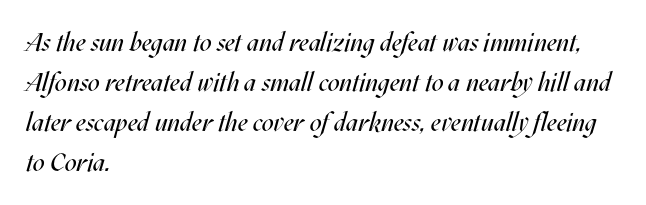
Honestly, there is no underline to notice here at all. Students, observe: this is what conventionally led text looks like. The paragraph shown leans on its left margin. Default kerning and tracking; the words read as compact shapes. A quiet, ordinary-to-light weight characterises the typeface.
